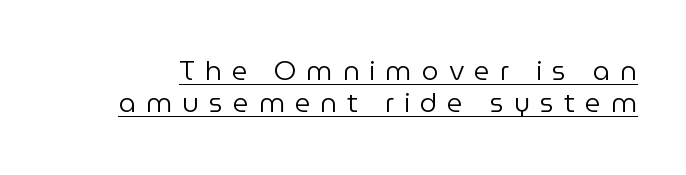
The strokes are not fattened; the text isn't bold. A roman cut, with each character standing at attention. Tracking here is generous; glyphs stand well apart from one another. Is there an underline? Yes — a line sits under the letters.
